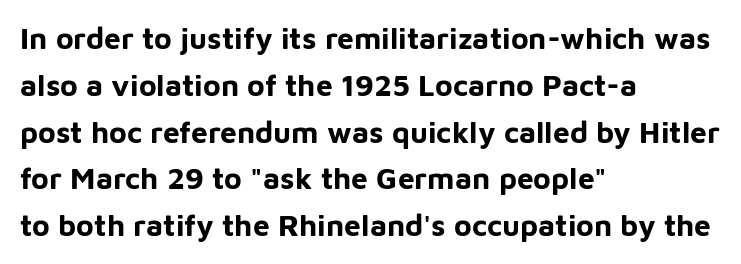
The image shows 30 px bold sans-serif type, upright; set left-aligned, normal line spacing (1.56x), normal letter spacing, not underlined; low stroke contrast and a medium x-height.
